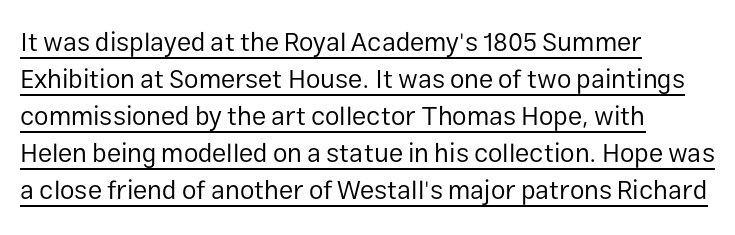
{"italic": "no", "bold": "no", "underline": "yes", "align": "left", "line_spacing": "normal", "line_spacing_ratio": 1.42, "letter_spacing": "normal", "letter_spacing_em": 0.0, "glyph_px": 26}
